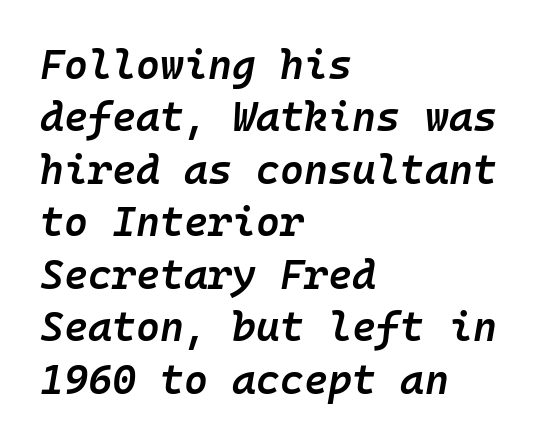
The image shows 41 px semibold type, italic (leaning right), monospaced; set left-aligned, normal line spacing (1.28x), normal letter spacing, not underlined; low stroke contrast and a medium x-height.
